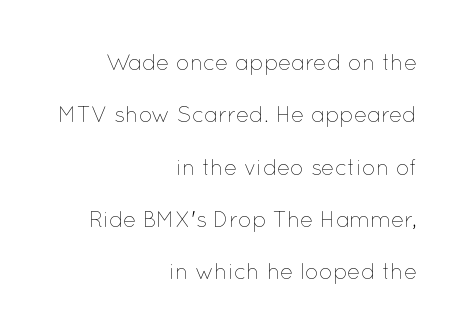
The image shows 22 px text type, upright; set right-aligned, loose line spacing (2.38x), normal letter spacing, not underlined.
